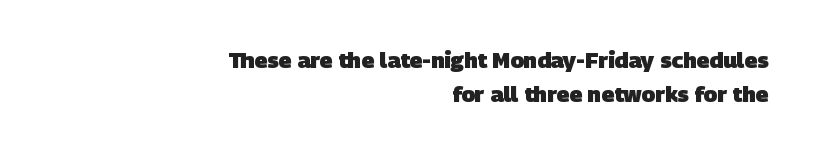
Descenders are the only things crossing below the line. Its strokes are broad and dark, the hallmark of bold type. Caption: multi-line text, flush right, ragged left. How would I describe the line gaps? Plain and ordinary. Tracking value appears to be zero — textbook default spacing.
